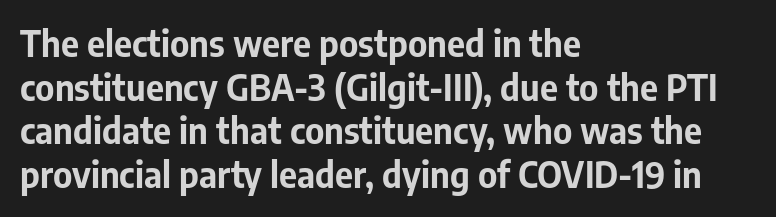
{"serif": "no", "italic": "no", "bold": "yes", "weight": "bold", "width": "normal", "stroke_contrast": "low", "x_height": "medium", "monospaced": "no", "underline": "no", "align": "left", "line_spacing": "normal", "line_spacing_ratio": 1.25, "letter_spacing": "normal", "letter_spacing_em": 0.0, "glyph_px": 35}
